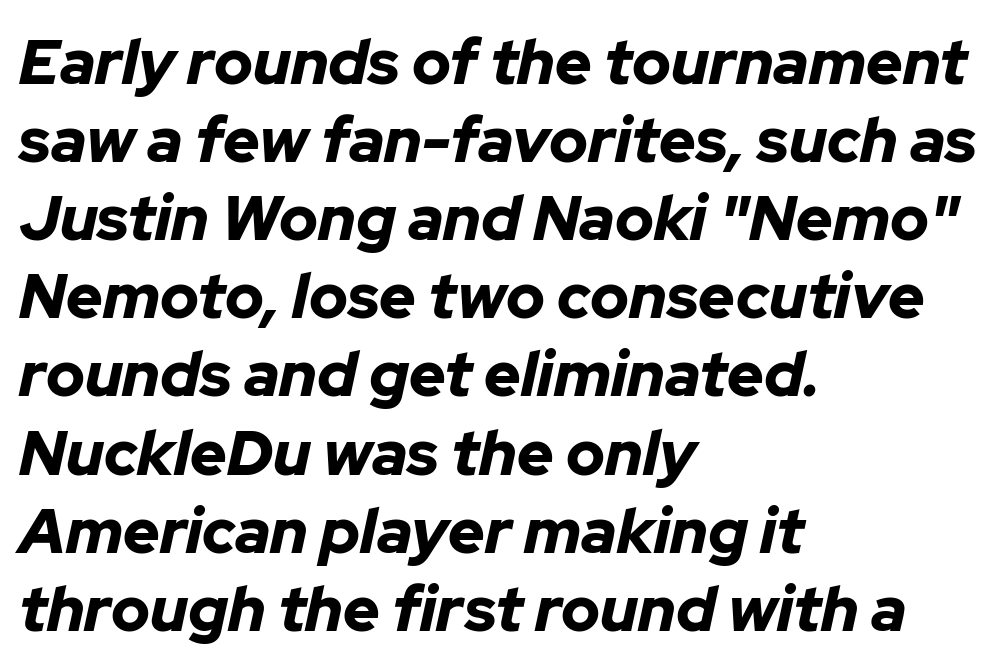
You can tell it's italic because the verticals aren't actually vertical. Tracking here is standard; glyphs follow each other at the usual distance. The glyphs are unaccompanied by any horizontal stroke below them. Line starts are locked; line ends wander.
